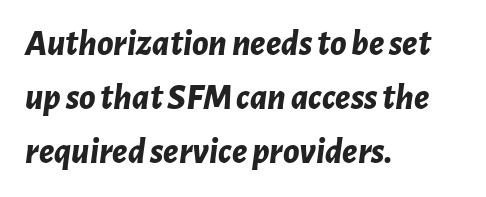
{"italic": "yes", "lean": "right", "slant_degrees": 7, "bold": "yes", "weight": "bold", "width": "normal", "stroke_contrast": "low", "x_height": "medium", "monospaced": "no", "underline": "no", "align": "left", "line_spacing": "normal", "line_spacing_ratio": 1.46, "letter_spacing": "normal", "letter_spacing_em": 0.0, "glyph_px": 37}
